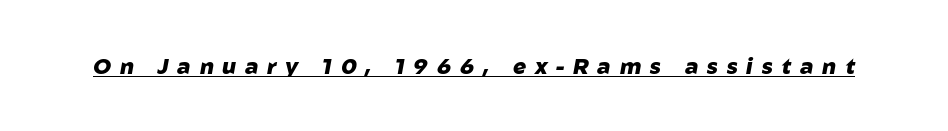
{"italic": "yes", "lean": "right", "slant_degrees": 10, "bold": "yes", "underline": "yes", "letter_spacing": "wide", "letter_spacing_em": 0.4, "glyph_px": 22}
